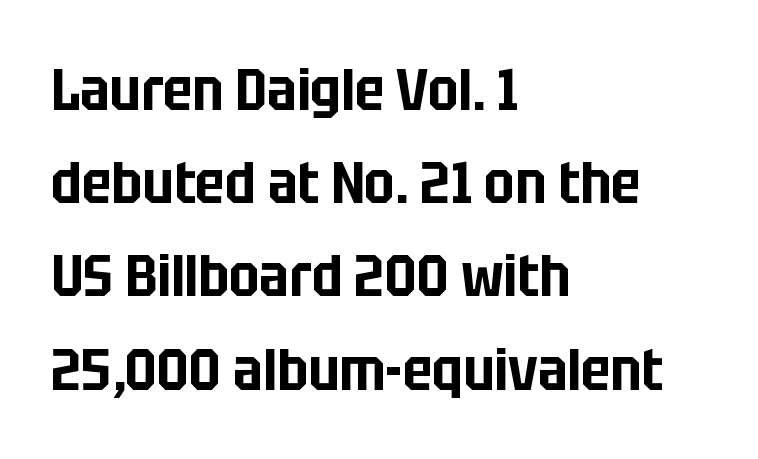
Q: Is the text italic (slanted)? A: No, it is upright.
Q: Is the typeface a serif or a sans-serif typeface? A: Sans-serif.
Q: Is the text underlined? A: No.
Q: How is the paragraph aligned? A: Left-aligned.
Q: Is the spacing between letters normal or unusually wide? A: Normal.
Q: Is the spacing between lines tight, normal or loose? A: Normal.
Q: Width (condensed, normal, or wide)? A: Condensed.
Q: Stroke contrast? A: Low.
Q: x-height? A: Large.
Q: Monospaced? A: No.
